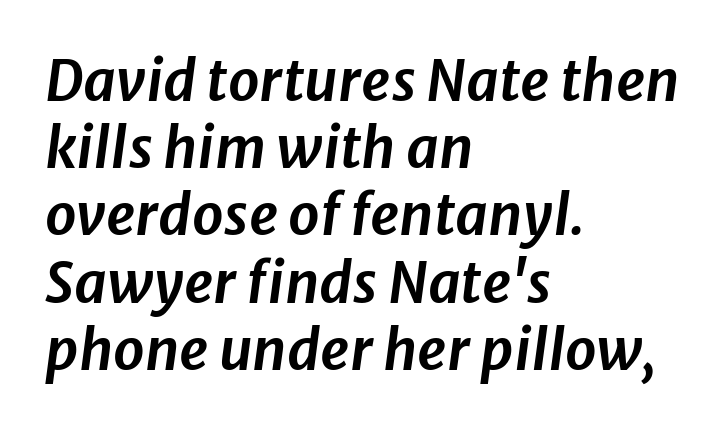
The whole block is typeset with a tilt. Do the characters align in a grid? No, the font is proportional. Type without underlining. If you drew a ruler down the left edge, every line would touch it. Each word holds together tightly as a unit, with standard inter-letter gaps.
